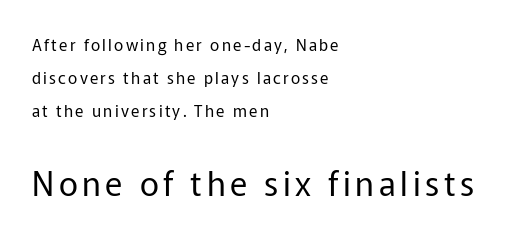
{"serif": "no", "italic": "no", "bold": "no", "weight": "regular", "width": "normal", "stroke_contrast": "low", "x_height": "medium", "monospaced": "no", "underline": "no", "align": "left", "line_spacing": "loose", "line_spacing_ratio": 2.06, "larger_block": "second", "size_ratio": 2.06, "glyph_px": 33}
